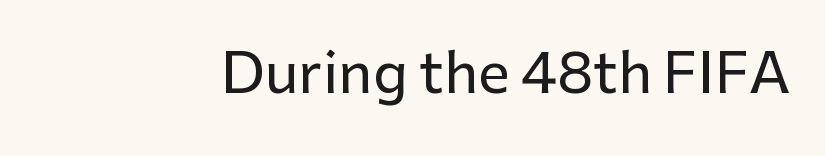
The image shows 56 px sans-serif type, upright; set normal letter spacing, not underlined; low stroke contrast and a medium x-height.
